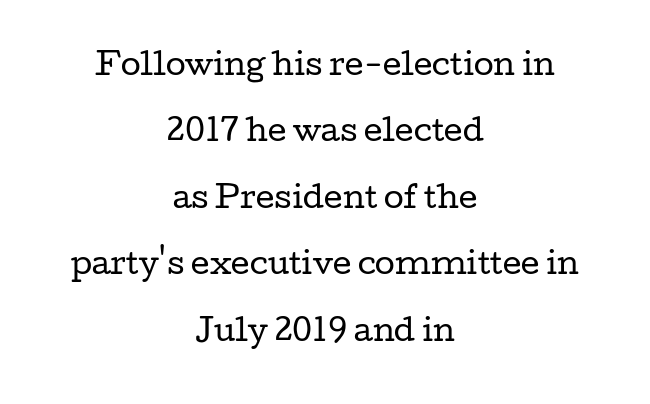
{"serif": "yes", "italic": "no", "bold": "no", "weight": "regular", "width": "wide", "stroke_contrast": "low", "x_height": "medium", "monospaced": "no", "underline": "no", "align": "center", "line_spacing": "loose", "line_spacing_ratio": 2.29, "letter_spacing": "normal", "letter_spacing_em": 0.0, "glyph_px": 29}
